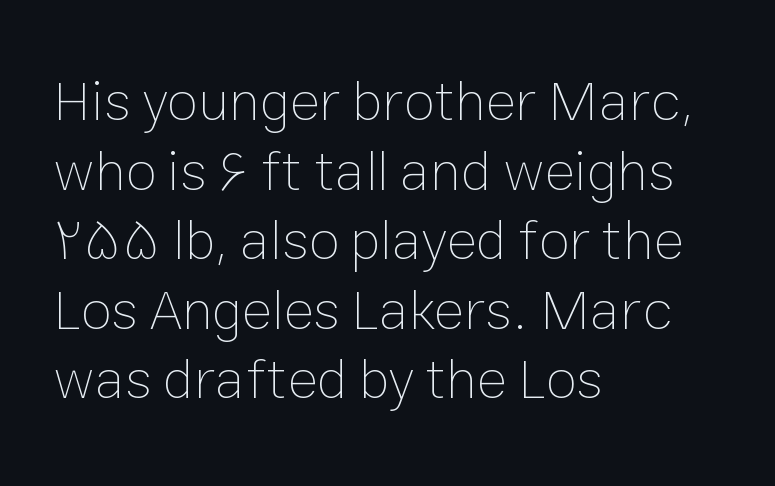
Q: Is the text bold? A: No.
Q: Is the text italic (slanted)? A: No, it is upright.
Q: Is the text underlined? A: No.
Q: How is the paragraph aligned? A: Left-aligned.
Q: Is the spacing between letters normal or unusually wide? A: Normal.
Q: Width (condensed, normal, or wide)? A: Normal.
Q: Stroke contrast? A: Low.
Q: x-height? A: Medium.
Q: Monospaced? A: No.
